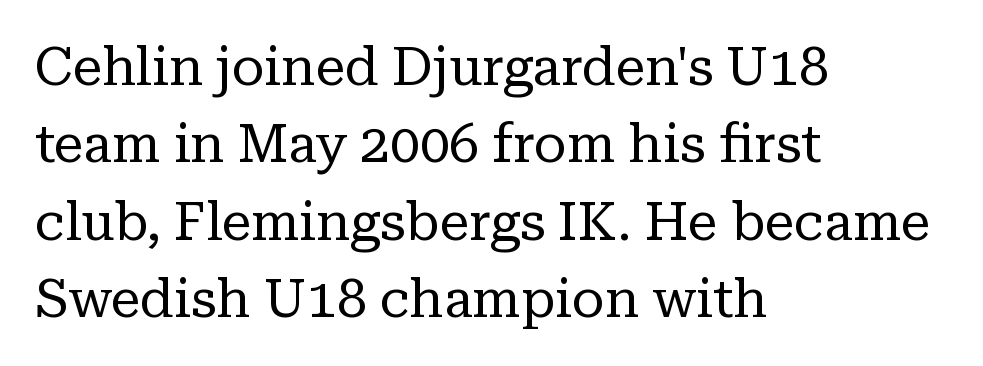
The image shows 53 px regular-weight serif type, upright; set left-aligned, normal line spacing (1.46x), normal letter spacing, not underlined; low stroke contrast and a medium x-height.
